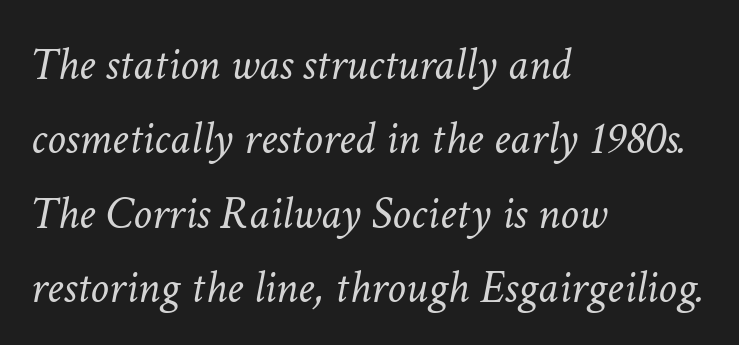
Q: Is the text bold? A: No.
Q: Is the text italic (slanted)? A: Yes, it leans right by about 11 degrees.
Q: Is the text underlined? A: No.
Q: How is the paragraph aligned? A: Left-aligned.
Q: Is the spacing between letters normal or unusually wide? A: Normal.
Q: Is the spacing between lines tight, normal or loose? A: Normal.
Q: Width (condensed, normal, or wide)? A: Normal.
Q: Stroke contrast? A: Low.
Q: x-height? A: Medium.
Q: Monospaced? A: No.
